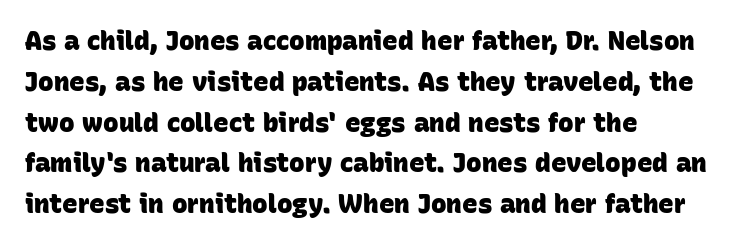
{"bold": "yes", "underline": "no", "align": "left", "line_spacing": "normal", "line_spacing_ratio": 1.57, "letter_spacing": "normal", "letter_spacing_em": 0.0, "glyph_px": 26}
